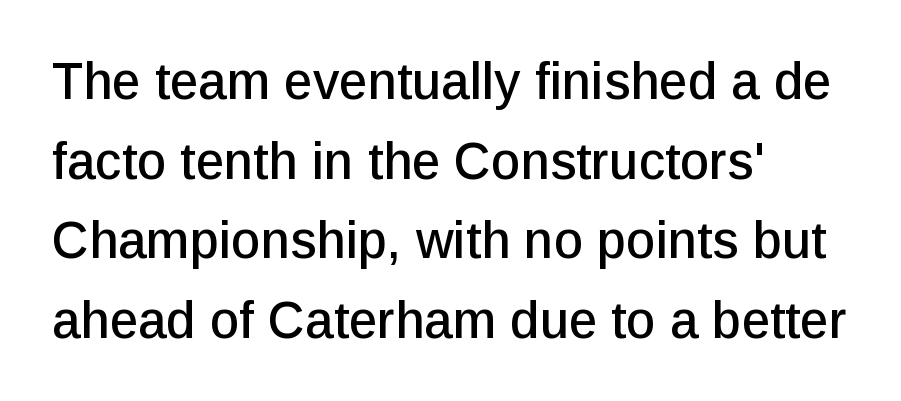
Q: Is the text italic (slanted)? A: No, it is upright.
Q: Is the typeface a serif or a sans-serif typeface? A: Sans-serif.
Q: Is the text underlined? A: No.
Q: How is the paragraph aligned? A: Left-aligned.
Q: Is the spacing between letters normal or unusually wide? A: Normal.
Q: Is the spacing between lines tight, normal or loose? A: Normal.
Q: Width (condensed, normal, or wide)? A: Normal.
Q: Stroke contrast? A: Low.
Q: x-height? A: Medium.
Q: Monospaced? A: No.
